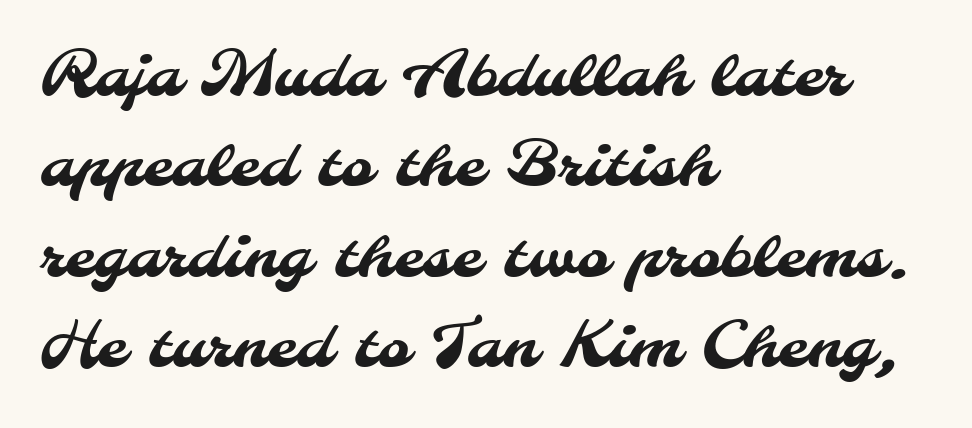
Q: Is the typeface a serif or a sans-serif typeface? A: Sans-serif.
Q: Is the text underlined? A: No.
Q: How is the paragraph aligned? A: Left-aligned.
Q: Is the spacing between letters normal or unusually wide? A: Normal.
Q: Is the spacing between lines tight, normal or loose? A: Normal.
Q: Width (condensed, normal, or wide)? A: Normal.
Q: Stroke contrast? A: Medium.
Q: x-height? A: Small.
Q: Monospaced? A: No.
